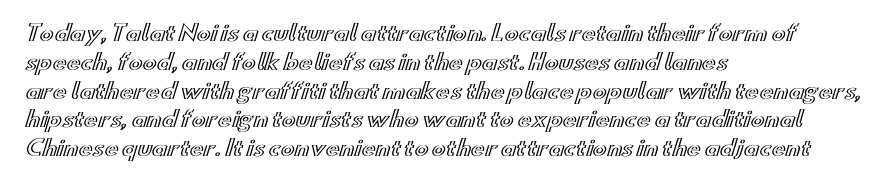
The compositor pushed each line to the left boundary. The strip under each line holds only bare page. Letter spacing: default. In terms of leading, this rendering sits right in the middle.
